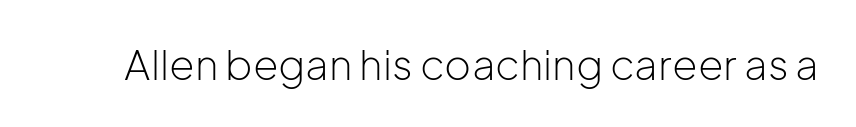
The image shows 41 px light sans-serif type, upright; set normal letter spacing, not underlined; low stroke contrast and a medium x-height.
